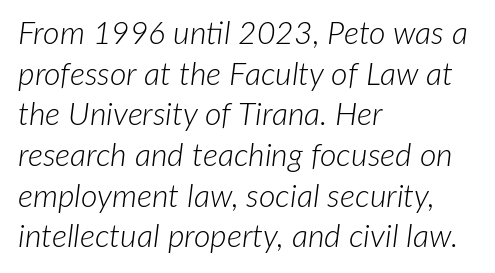
{"italic": "yes", "lean": "right", "slant_degrees": 7, "bold": "no", "weight": "light", "width": "normal", "stroke_contrast": "low", "x_height": "medium", "monospaced": "no", "underline": "no", "align": "left", "line_spacing": "normal", "line_spacing_ratio": 1.27, "letter_spacing": "normal", "letter_spacing_em": 0.0, "glyph_px": 32}
